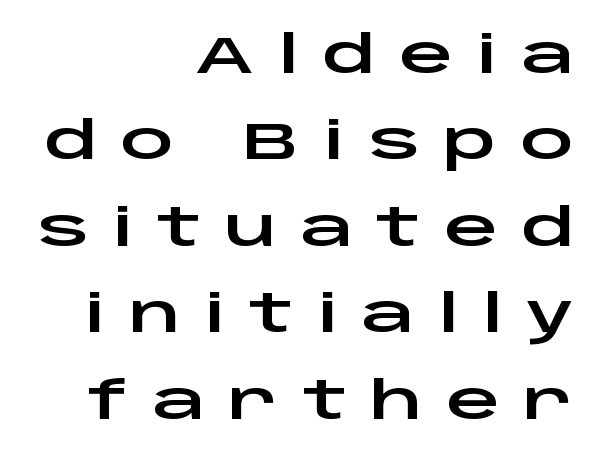
{"serif": "no", "italic": "no", "width": "wide", "stroke_contrast": "low", "x_height": "large", "monospaced": "no", "underline": "no", "align": "right", "line_spacing": "normal", "line_spacing_ratio": 1.63, "letter_spacing": "wide", "letter_spacing_em": 0.44, "glyph_px": 53}
